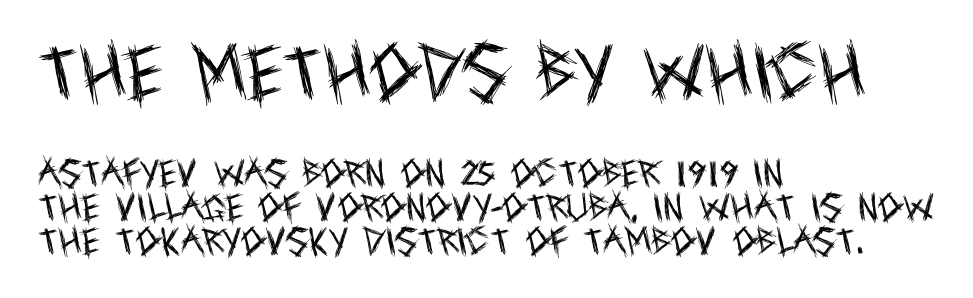
{"serif": "no", "italic": "no", "bold": "no", "weight": "regular", "width": "condensed", "x_height": "large", "monospaced": "no", "underline": "no", "align": "left", "line_spacing": "tight", "line_spacing_ratio": 1.1, "letter_spacing": "normal", "letter_spacing_em": 0.0, "larger_block": "first", "size_ratio": 2.0, "glyph_px": 62}
